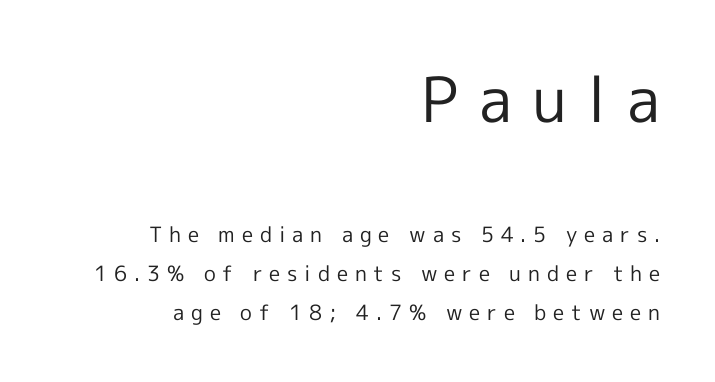
No extra ink here — the face is not bold. Is the block centered? No — it sits flush against the right margin. The earlier block is typeset at a bigger size than the later block. Descender tails drop into unmarked territory. Looks like regular typesetting: each glyph gets only the width it needs.
